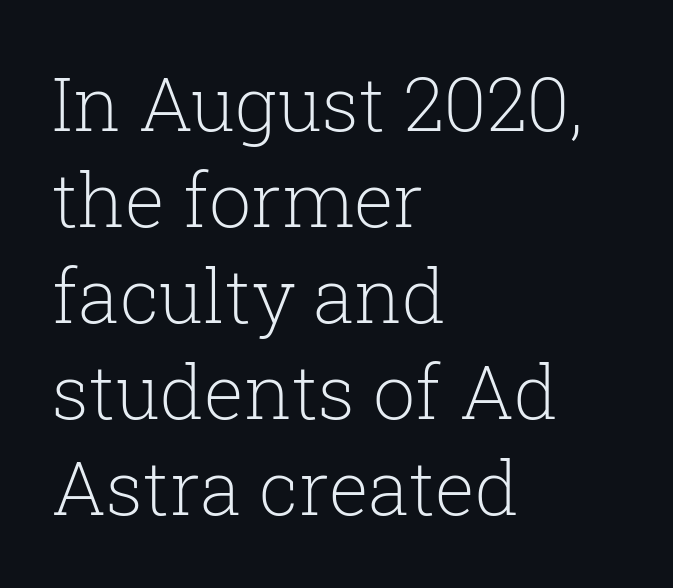
Q: Is the text bold? A: No.
Q: Is the text italic (slanted)? A: No, it is upright.
Q: Is the typeface a serif or a sans-serif typeface? A: Serif.
Q: Is the text underlined? A: No.
Q: How is the paragraph aligned? A: Left-aligned.
Q: Is the spacing between letters normal or unusually wide? A: Normal.
Q: Is the spacing between lines tight, normal or loose? A: Normal.
Q: Width (condensed, normal, or wide)? A: Normal.
Q: Stroke contrast? A: Low.
Q: x-height? A: Medium.
Q: Monospaced? A: No.
